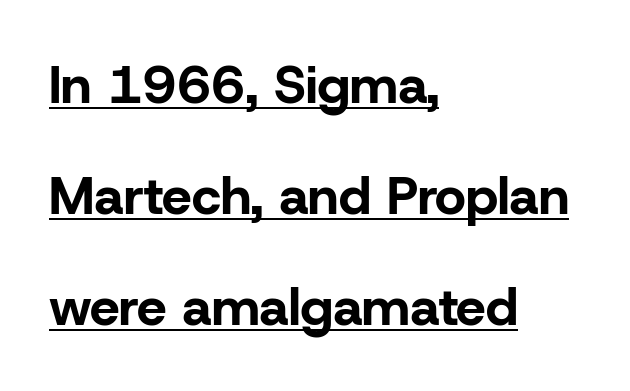
Has an underline been added? It has. Think of a printed novel: that variable character pitch is what you see here. Typesetter's note: full bold, strokes at maximum text heaviness. Check where the strokes stop: nothing finishes them off — pure sans.
